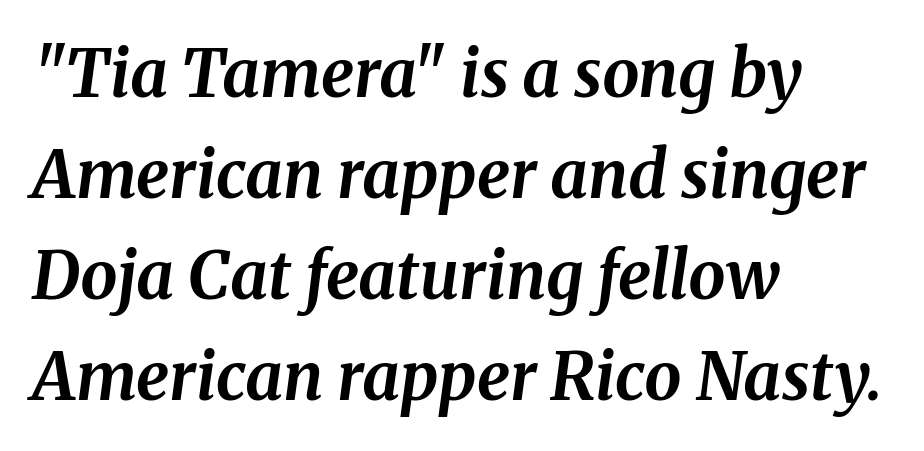
Is this a fixed-width face? No — the glyphs have proportional, varying widths. The tracking reads as untouched default to a designer's eye. Each line starts at the same left margin while the right side varies. Vertically, the passage feels balanced, rows spaced as you'd expect. Is the type bold? Yes — the strokes are clearly thick and heavy. The passage shown is not underscored anywhere.
